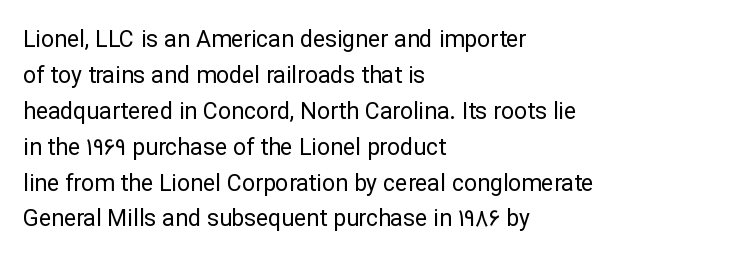
{"italic": "no", "bold": "no", "underline": "no", "align": "left", "line_spacing": "normal", "line_spacing_ratio": 1.56, "letter_spacing": "normal", "letter_spacing_em": 0.0, "glyph_px": 23}
